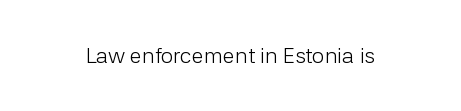
The image shows 22 px text type, upright; set normal letter spacing, not underlined.
